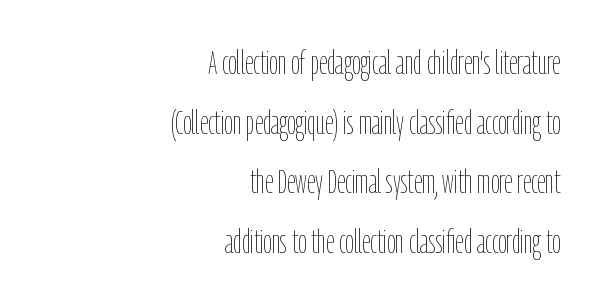
Lines of text with bare space underneath. The paragraph shown leans on its right margin. No letter is thick-stroked: the sample isn't bold. The typography opts for an upright posture over an oblique one. Glyph-to-glyph distance matches everyday printed text.
